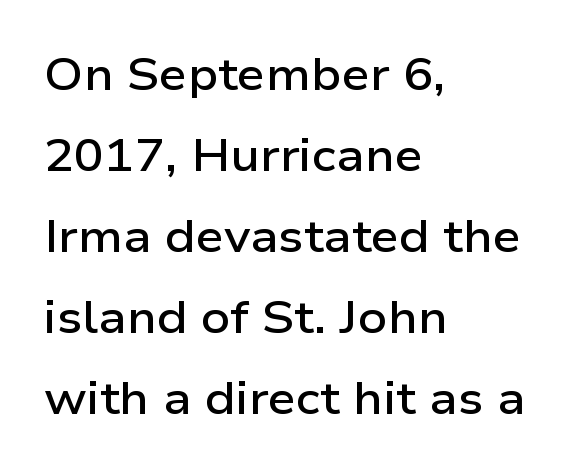
{"serif": "no", "italic": "no", "bold": "semi", "weight": "semibold", "width": "wide", "stroke_contrast": "low", "x_height": "medium", "monospaced": "no", "underline": "no", "align": "left", "line_spacing_ratio": 1.8, "letter_spacing": "normal", "letter_spacing_em": 0.0, "glyph_px": 45}
